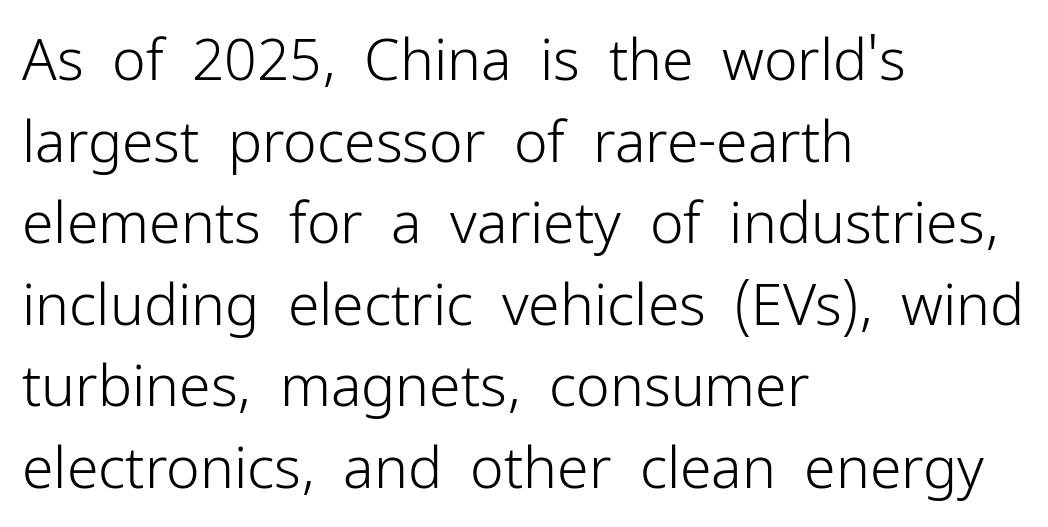
A typesetter would call this leading conventional body-copy spacing. Horizontally, the lines are justified to the leading edge only. The passage shown has conventional tracking throughout. Is this a fixed-width face? No — the glyphs have proportional, varying widths.
